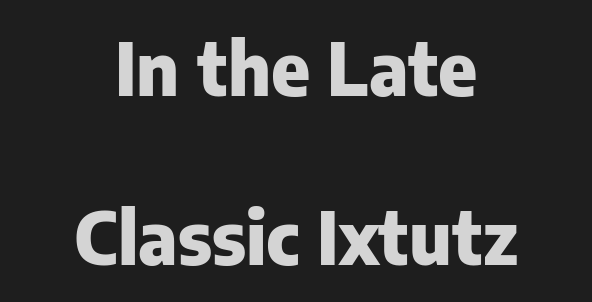
Q: Is the text bold? A: Yes.
Q: Is the text italic (slanted)? A: No, it is upright.
Q: Is the typeface a serif or a sans-serif typeface? A: Sans-serif.
Q: Is the text underlined? A: No.
Q: How is the paragraph aligned? A: Centered.
Q: Is the spacing between letters normal or unusually wide? A: Normal.
Q: Is the spacing between lines tight, normal or loose? A: Loose.
Q: Width (condensed, normal, or wide)? A: Normal.
Q: Stroke contrast? A: Low.
Q: x-height? A: Medium.
Q: Monospaced? A: No.
